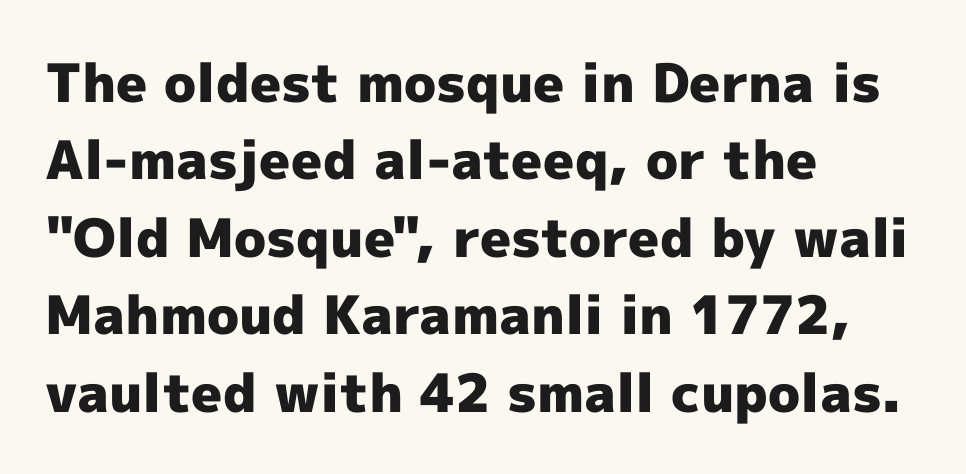
The image shows 53 px heavy sans-serif type, upright; set left-aligned, normal line spacing (1.46x), normal letter spacing, not underlined; a medium x-height.
